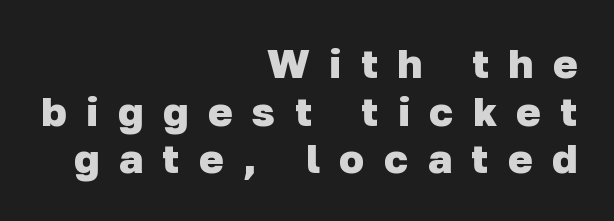
This rendering features lettering with no underline. Caption: expanded tracking, letters set apart. The letters advance in unequal steps, a hallmark of proportional type. Unlike a traditional serif, this face leaves its strokes unadorned. How heavy is the stroke? Heavy — this is a bold.
